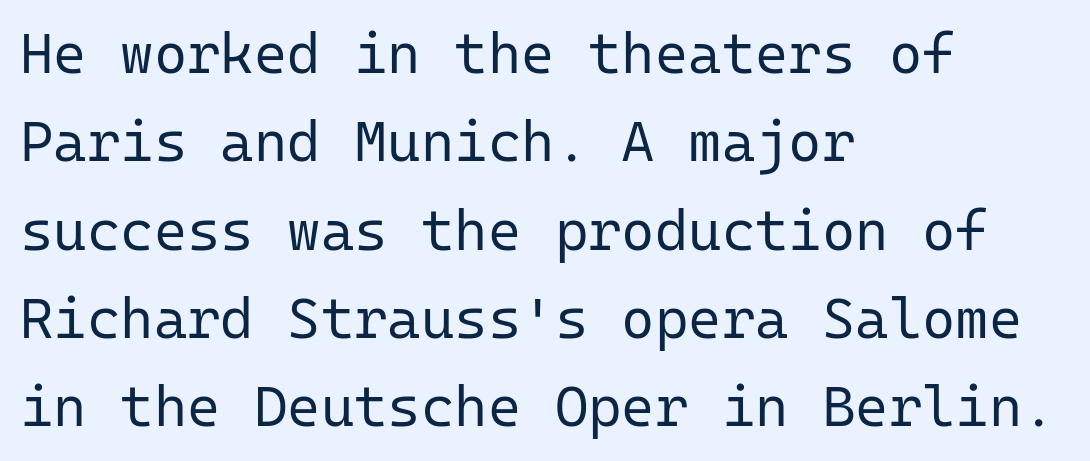
Q: Is the text bold? A: No.
Q: Is the text italic (slanted)? A: No, it is upright.
Q: Is the typeface a serif or a sans-serif typeface? A: Sans-serif.
Q: Is the text underlined? A: No.
Q: How is the paragraph aligned? A: Left-aligned.
Q: Is the spacing between letters normal or unusually wide? A: Normal.
Q: Is the spacing between lines tight, normal or loose? A: Normal.
Q: Width (condensed, normal, or wide)? A: Normal.
Q: Stroke contrast? A: Low.
Q: x-height? A: Medium.
Q: Monospaced? A: Yes.
